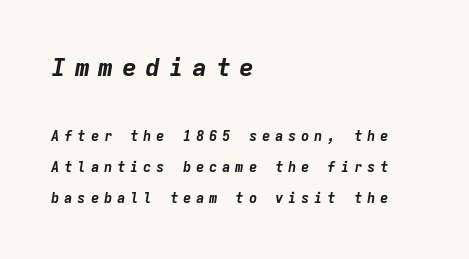
The image shows 25 px bold type, italic (leaning right); set left-aligned, loose line spacing (2.23x), unusually wide letter spacing (+0.34 em), not underlined; the first (top) block is 1.79x larger.
